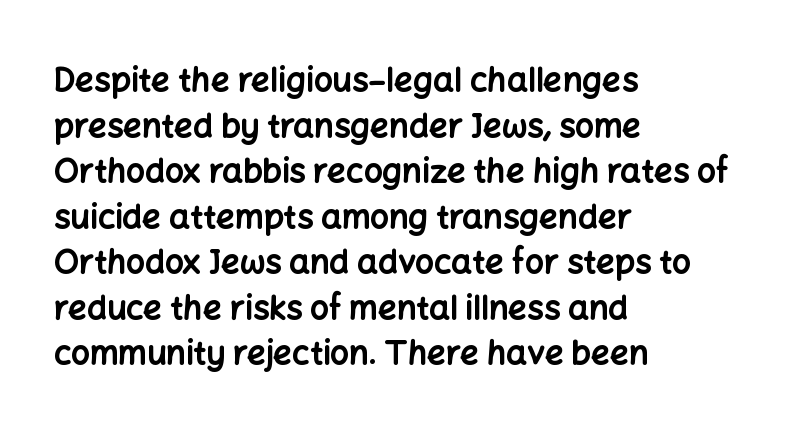
The image shows 33 px bold sans-serif type, upright; set left-aligned, normal line spacing (1.38x), normal letter spacing, not underlined; low stroke contrast and a medium x-height.
